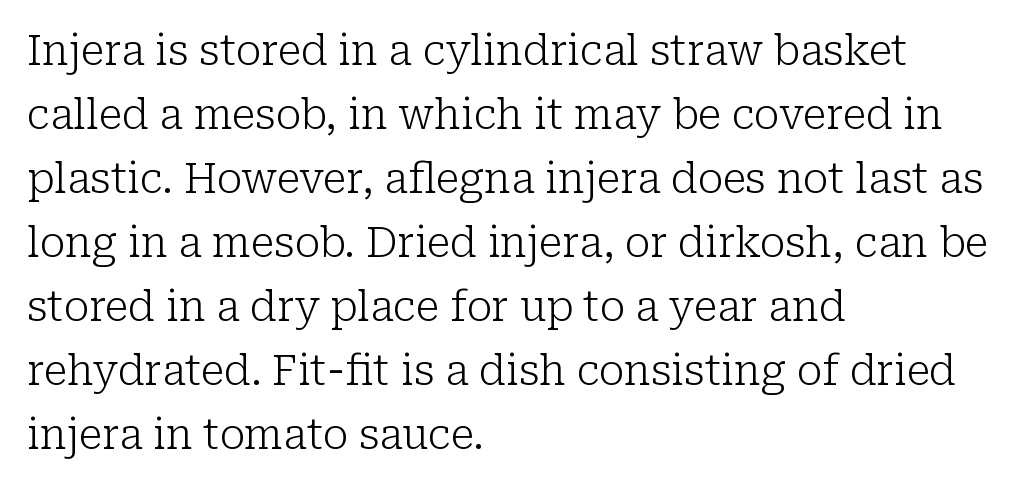
Q: Is the text bold? A: No.
Q: Is the text italic (slanted)? A: No, it is upright.
Q: Is the typeface a serif or a sans-serif typeface? A: Serif.
Q: Is the text underlined? A: No.
Q: How is the paragraph aligned? A: Left-aligned.
Q: Is the spacing between letters normal or unusually wide? A: Normal.
Q: Is the spacing between lines tight, normal or loose? A: Normal.
Q: Width (condensed, normal, or wide)? A: Normal.
Q: Stroke contrast? A: Low.
Q: x-height? A: Medium.
Q: Monospaced? A: No.
